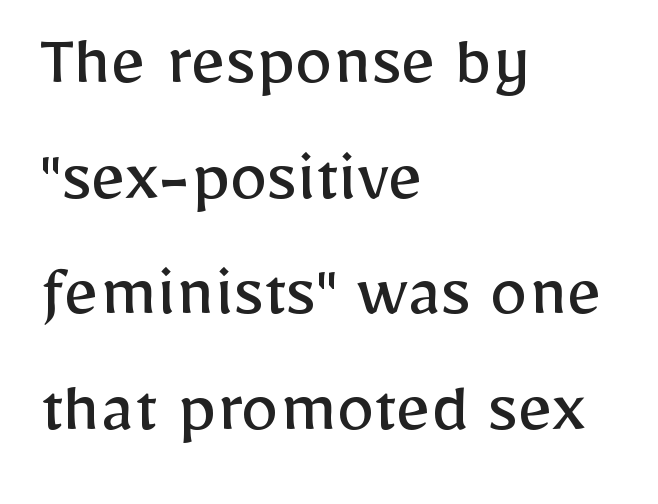
Q: Is the text bold? A: No.
Q: Is the text italic (slanted)? A: No, it is upright.
Q: Is the typeface a serif or a sans-serif typeface? A: Sans-serif.
Q: Is the text underlined? A: No.
Q: How is the paragraph aligned? A: Left-aligned.
Q: Is the spacing between letters normal or unusually wide? A: Normal.
Q: Is the spacing between lines tight, normal or loose? A: Normal.
Q: Width (condensed, normal, or wide)? A: Normal.
Q: Stroke contrast? A: Low.
Q: x-height? A: Medium.
Q: Monospaced? A: No.
